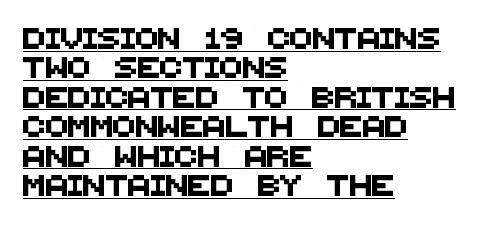
{"underline": "yes", "align": "left", "line_spacing": "normal", "line_spacing_ratio": 1.4, "letter_spacing": "normal", "letter_spacing_em": 0.0, "glyph_px": 21}
